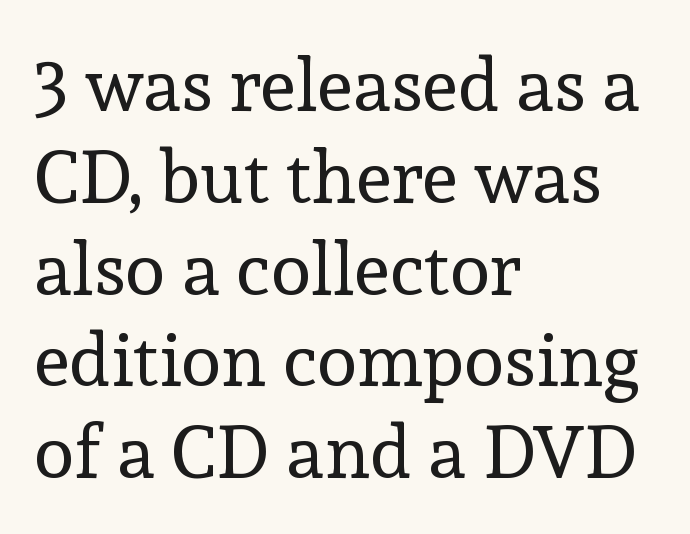
The image shows 74 px regular-weight serif type, upright; set left-aligned, line spacing 1.24x, normal letter spacing, not underlined; a medium x-height.
